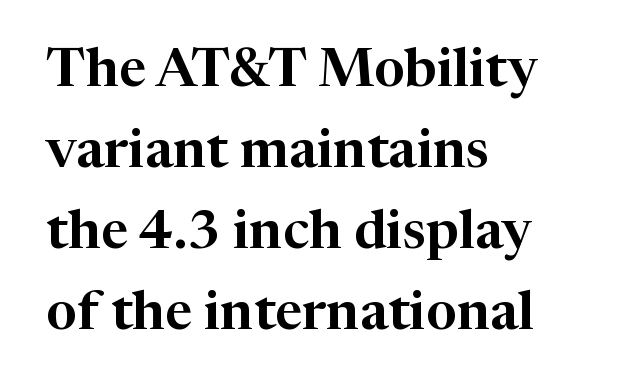
Q: Is the text italic (slanted)? A: No, it is upright.
Q: Is the typeface a serif or a sans-serif typeface? A: Serif.
Q: Is the text underlined? A: No.
Q: How is the paragraph aligned? A: Left-aligned.
Q: Is the spacing between letters normal or unusually wide? A: Normal.
Q: Is the spacing between lines tight, normal or loose? A: Normal.
Q: Width (condensed, normal, or wide)? A: Normal.
Q: Stroke contrast? A: High.
Q: x-height? A: Medium.
Q: Monospaced? A: No.
